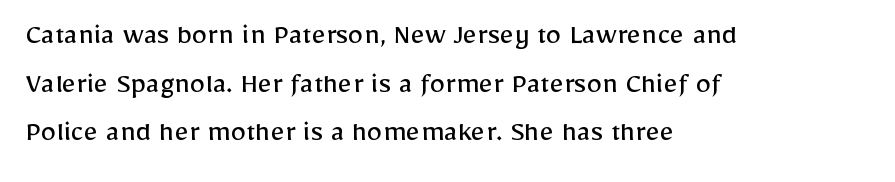
The image shows 31 px regular-weight sans-serif type, upright; set left-aligned, normal line spacing (1.57x), normal letter spacing, not underlined; low stroke contrast and a medium x-height.
